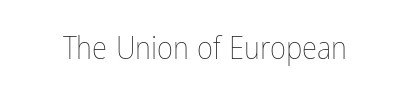
{"italic": "no", "bold": "no", "weight": "thin", "width": "condensed", "stroke_contrast": "low", "x_height": "medium", "monospaced": "no", "underline": "no", "letter_spacing": "normal", "letter_spacing_em": 0.0, "glyph_px": 31}
